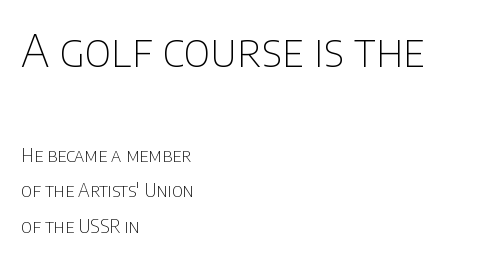
Glyph-to-glyph distance matches everyday printed text. The glyphs are unaccompanied by any horizontal stroke below them. The weight would be labelled regular, book, light, or lighter still. Widely set lines give the paragraph a tall, airy silhouette. The rendering shows plain stroke endings on the letterforms — a sans-serif design.
